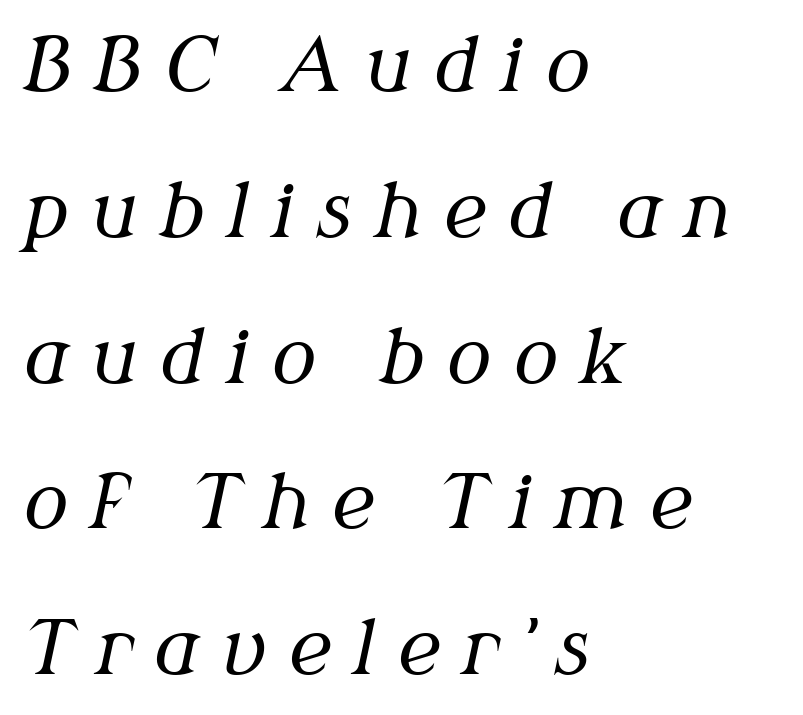
The image shows 74 px regular-weight serif type, italic (leaning right); set left-aligned, loose line spacing (1.97x), unusually wide letter spacing (+0.3 em), not underlined; medium stroke contrast and a medium x-height.
